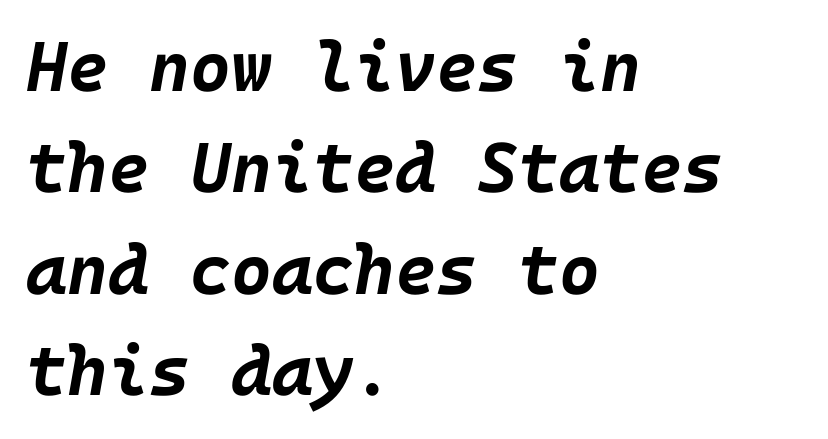
Honestly, the letter spacing is just normal — you wouldn't notice it. Leading matches the norm, producing a regular column. The setting favours the left margin, as ordinary paragraphs usually do. The specimen omits any rule beneath the text block's lines.
